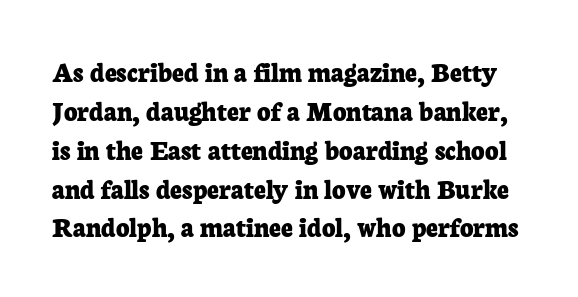
{"serif": "yes", "italic": "no", "bold": "yes", "weight": "bold", "width": "normal", "stroke_contrast": "low", "x_height": "medium", "monospaced": "no", "underline": "no", "line_spacing": "normal", "line_spacing_ratio": 1.34, "letter_spacing": "normal", "letter_spacing_em": 0.0, "glyph_px": 29}
